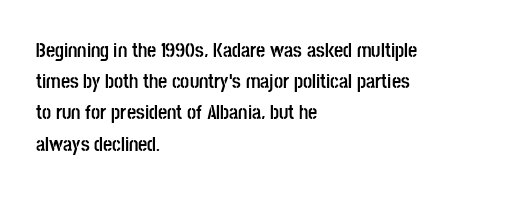
Beneath every word, the page is bare. The letterforms sit shoulder to shoulder at normal distance. The typesetter chose a ragged-right arrangement here. What weight is shown? A full bold with thick strokes.
